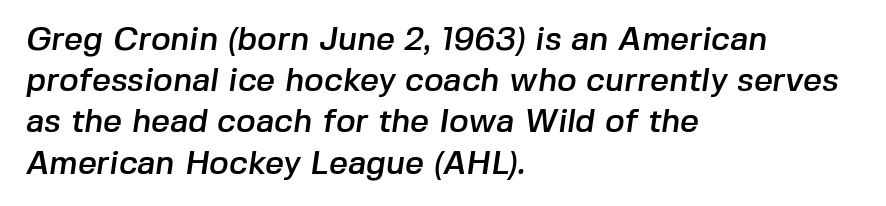
{"serif": "no", "width": "normal", "stroke_contrast": "low", "x_height": "medium", "monospaced": "no", "underline": "no", "align": "left", "line_spacing": "normal", "line_spacing_ratio": 1.25, "letter_spacing": "normal", "letter_spacing_em": 0.0, "glyph_px": 33}
